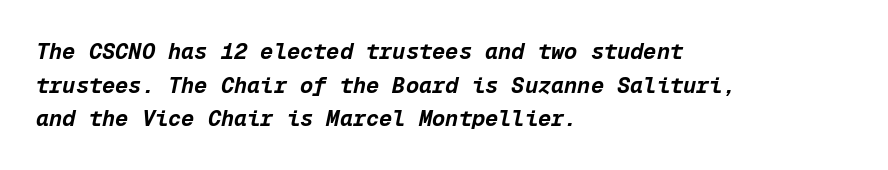
The image shows 22 px bold type, italic (leaning right); set left-aligned, normal line spacing (1.53x), normal letter spacing, not underlined.
